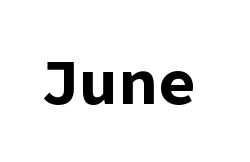
Q: Is the text bold? A: Yes.
Q: Is the text italic (slanted)? A: No, it is upright.
Q: Is the typeface a serif or a sans-serif typeface? A: Sans-serif.
Q: Is the text underlined? A: No.
Q: Is the spacing between letters normal or unusually wide? A: Normal.
Q: Width (condensed, normal, or wide)? A: Normal.
Q: Stroke contrast? A: Low.
Q: x-height? A: Medium.
Q: Monospaced? A: Yes.
